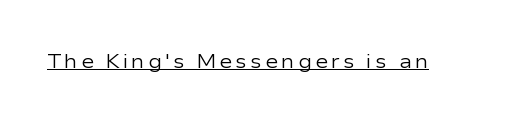
Q: Is the text bold? A: No.
Q: Is the text italic (slanted)? A: No, it is upright.
Q: Is the text underlined? A: Yes.
